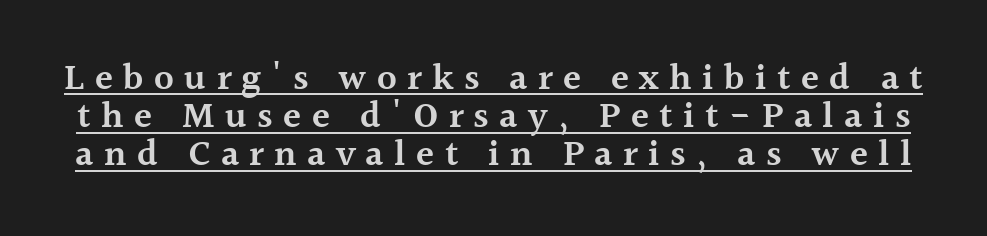
The passage shown is typed in a proportional face where columns would drift. The letters are semibold — heavier than regular but short of a full bold. The specimen reads as upright at a glance. The sample's only ornament is a line tracing under the words.
